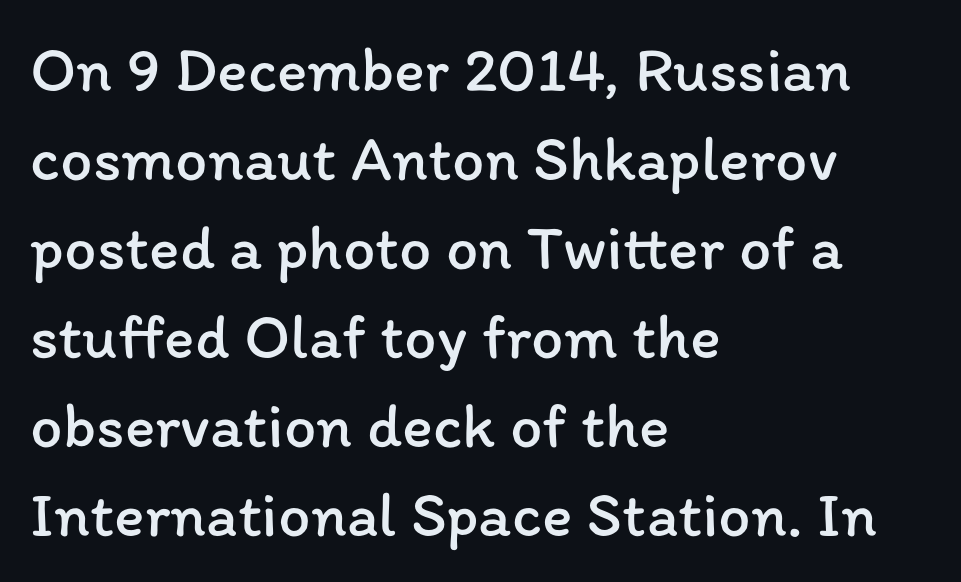
Q: Is the text bold? A: No.
Q: Is the text italic (slanted)? A: No, it is upright.
Q: Is the text underlined? A: No.
Q: How is the paragraph aligned? A: Left-aligned.
Q: Is the spacing between letters normal or unusually wide? A: Normal.
Q: Is the spacing between lines tight, normal or loose? A: Normal.
Q: Width (condensed, normal, or wide)? A: Normal.
Q: Stroke contrast? A: Low.
Q: x-height? A: Medium.
Q: Monospaced? A: No.
